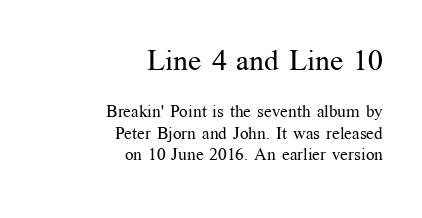
The image shows 29 px regular-weight serif type, upright; set right-aligned, normal line spacing (1.27x), normal letter spacing, not underlined; the first (top) block is 1.71x larger; medium stroke contrast and a medium x-height.
